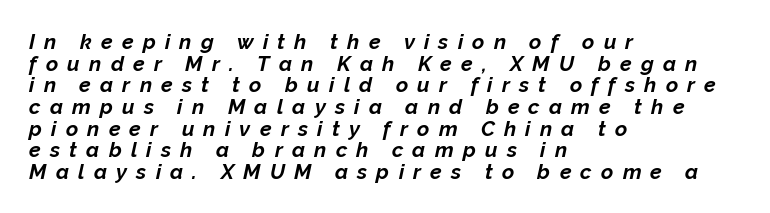
Does the weight exceed regular? Yes, all the way to bold. Does the lettering tilt? It does — this is italic. All the whitespace from short lines collects on the right. Is there much room between lines? No — they nearly touch. The passage shown is not underscored anywhere. What stands out about the letter spacing? Its width — letters are far apart.
